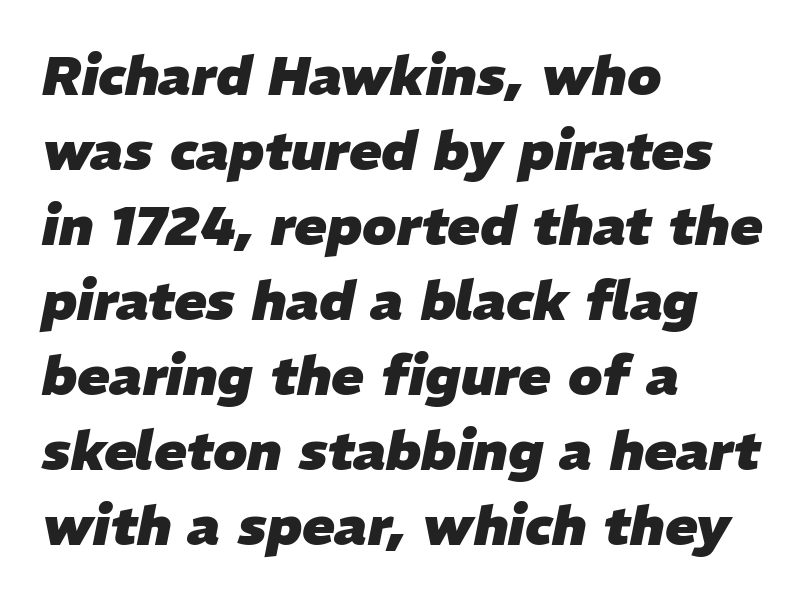
{"italic": "yes", "lean": "right", "slant_degrees": 11, "bold": "yes", "weight": "heavy", "width": "normal", "stroke_contrast": "low", "x_height": "medium", "monospaced": "no", "underline": "no", "align": "left", "line_spacing": "normal", "line_spacing_ratio": 1.39, "letter_spacing": "normal", "letter_spacing_em": 0.0, "glyph_px": 54}
